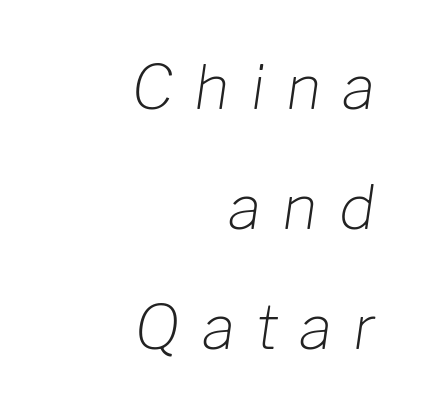
The rag falls on the left side of this text block. The glyphs look as if they've been sheared to an angle. Letter spacing: wide. Vertical stems look standard width or narrower in stroke. A great deal of white space separates one row of letters from the next.
